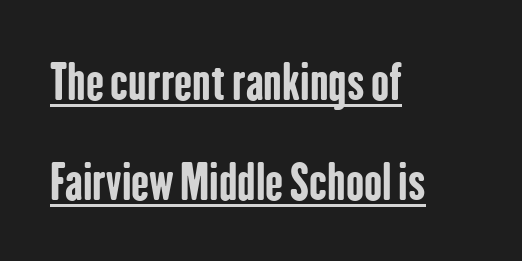
Q: Is the text bold? A: Yes.
Q: Is the text italic (slanted)? A: No, it is upright.
Q: Is the typeface a serif or a sans-serif typeface? A: Sans-serif.
Q: Is the text underlined? A: Yes.
Q: How is the paragraph aligned? A: Left-aligned.
Q: Is the spacing between letters normal or unusually wide? A: Normal.
Q: Is the spacing between lines tight, normal or loose? A: Loose.
Q: Width (condensed, normal, or wide)? A: Condensed.
Q: Stroke contrast? A: Low.
Q: x-height? A: Medium.
Q: Monospaced? A: No.
